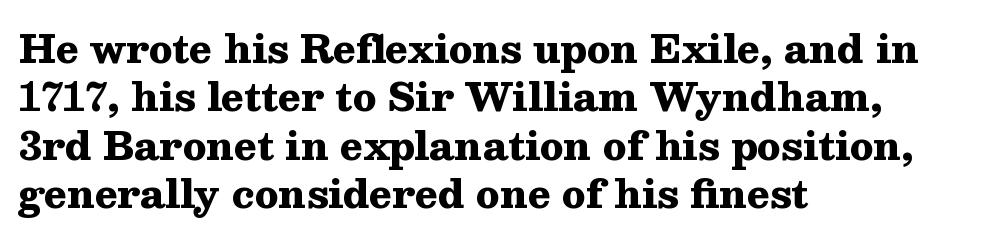
The passage shown is typed in a proportional face where columns would drift. Here the glyphs are tracked normally, forming tight word shapes. Anything drawn beneath the words? Only blank space. A student would call this left alignment; a typographer would say flush left, rag right. This is the regular roman posture of the typeface.
